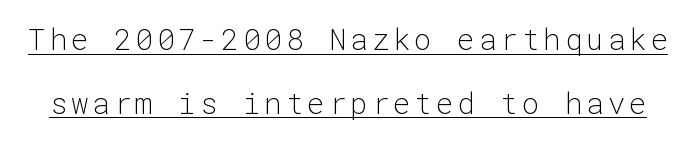
{"serif": "no", "italic": "no", "bold": "no", "weight": "light", "width": "normal", "stroke_contrast": "low", "x_height": "medium", "monospaced": "yes", "underline": "yes", "line_spacing": "loose", "line_spacing_ratio": 2.2, "glyph_px": 29}
